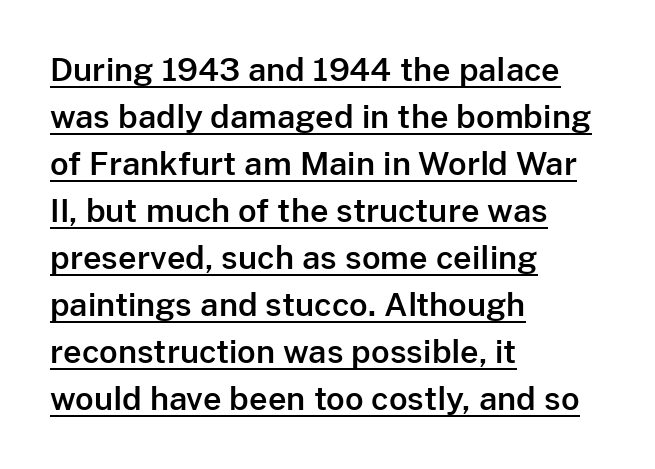
The image shows 32 px sans-serif type, upright; set left-aligned, normal line spacing (1.47x), normal letter spacing, underlined; low stroke contrast and a medium x-height.
